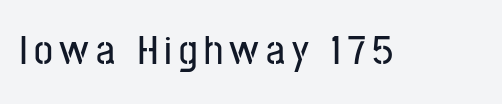
{"serif": "no", "italic": "no", "width": "condensed", "stroke_contrast": "low", "x_height": "medium", "monospaced": "no", "underline": "no", "glyph_px": 42}
